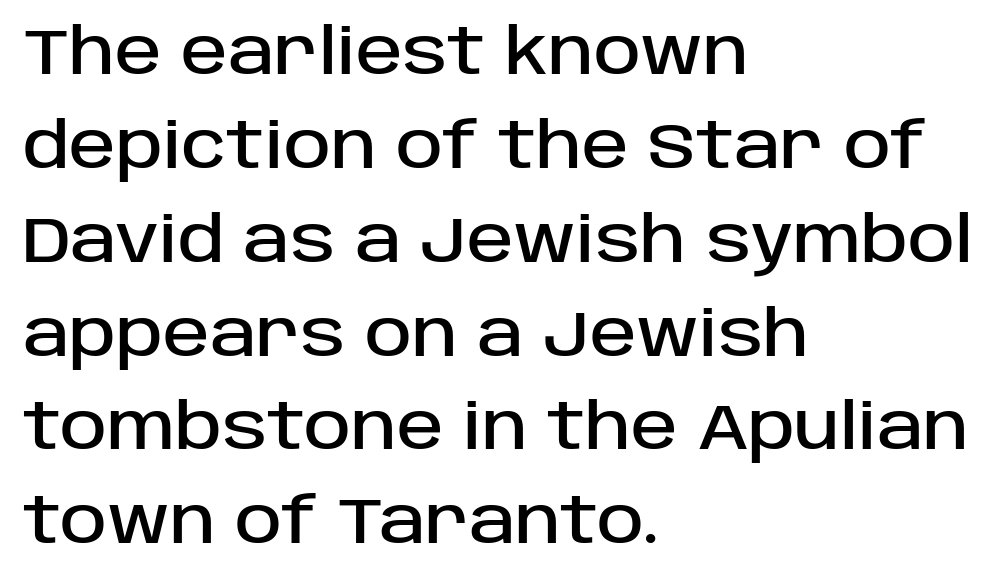
To sum up the face: it is a sans, with no serifs. Students, observe: this is what conventionally led text looks like. These lines are rendered in a variable-pitch font. In terms of letterspacing, this is plain default setting. No italicization has been applied; the sample stays upright.
